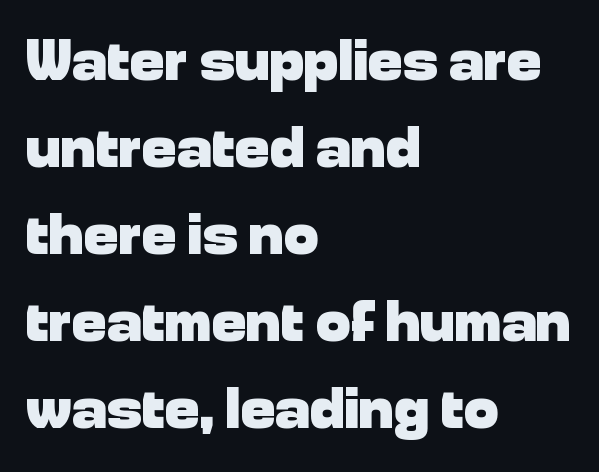
Q: Is the text bold? A: Yes.
Q: Is the text italic (slanted)? A: No, it is upright.
Q: Is the typeface a serif or a sans-serif typeface? A: Sans-serif.
Q: Is the text underlined? A: No.
Q: How is the paragraph aligned? A: Left-aligned.
Q: Is the spacing between letters normal or unusually wide? A: Normal.
Q: Is the spacing between lines tight, normal or loose? A: Normal.
Q: Width (condensed, normal, or wide)? A: Normal.
Q: Stroke contrast? A: Low.
Q: x-height? A: Medium.
Q: Monospaced? A: No.
